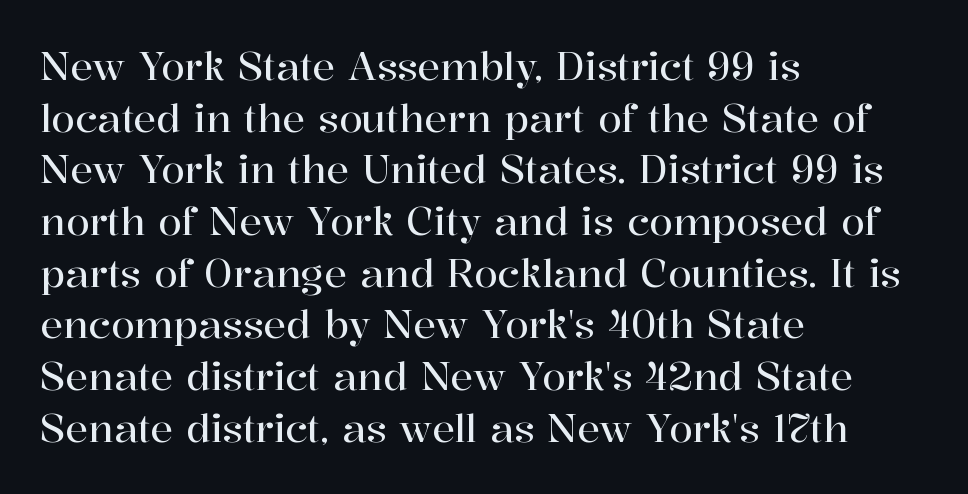
{"serif": "yes", "italic": "no", "width": "normal", "stroke_contrast": "high", "x_height": "medium", "monospaced": "no", "underline": "no", "align": "left", "line_spacing": "normal", "line_spacing_ratio": 1.36, "letter_spacing": "normal", "letter_spacing_em": 0.0, "glyph_px": 38}
